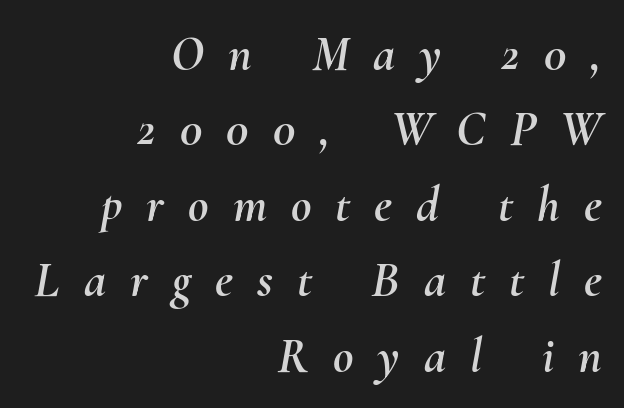
{"italic": "yes", "lean": "right", "slant_degrees": 10, "width": "normal", "stroke_contrast": "medium", "x_height": "small", "monospaced": "no", "underline": "no", "align": "right", "line_spacing": "normal", "line_spacing_ratio": 1.51, "letter_spacing": "wide", "letter_spacing_em": 0.48, "glyph_px": 50}
